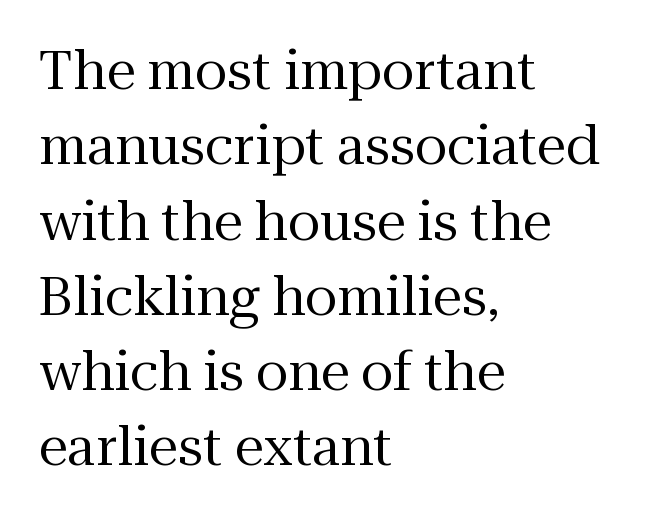
Q: Is the text bold? A: No.
Q: Is the text italic (slanted)? A: No, it is upright.
Q: Is the typeface a serif or a sans-serif typeface? A: Serif.
Q: Is the text underlined? A: No.
Q: How is the paragraph aligned? A: Left-aligned.
Q: Is the spacing between letters normal or unusually wide? A: Normal.
Q: Is the spacing between lines tight, normal or loose? A: Normal.
Q: Width (condensed, normal, or wide)? A: Normal.
Q: Stroke contrast? A: Medium.
Q: x-height? A: Medium.
Q: Monospaced? A: No.
